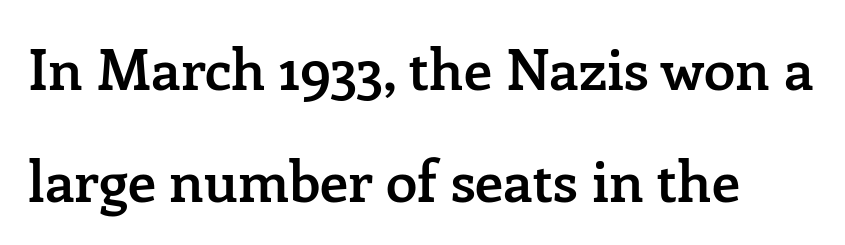
The image shows 57 px semibold serif type, upright; set loose line spacing (1.96x), normal letter spacing, not underlined; low stroke contrast and a medium x-height.
